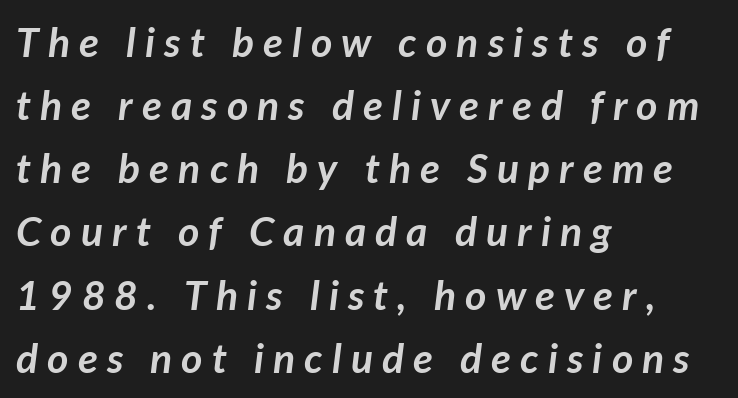
Baseline-to-baseline distance is the conventional proportion of letter height. Is this a fixed-width face? No — the glyphs have proportional, varying widths. The face used here is rendered with a markedly widened letterfit. The specimen reads as italic at a glance. Visually the block forms a straight wall on the left and a jagged coastline on the right.
